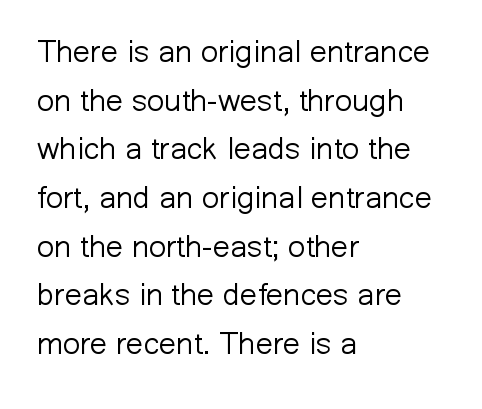
This rendering leaves character spacing at its baseline value. Is the type heavy? It reads as light-to-regular instead. A normal amount of white space separates one row of letters from the next. The letters advance in unequal steps, a hallmark of proportional type. The rendering shows plain stroke endings on the letterforms — a sans-serif design. Characters remain perfectly vertical along every line.
